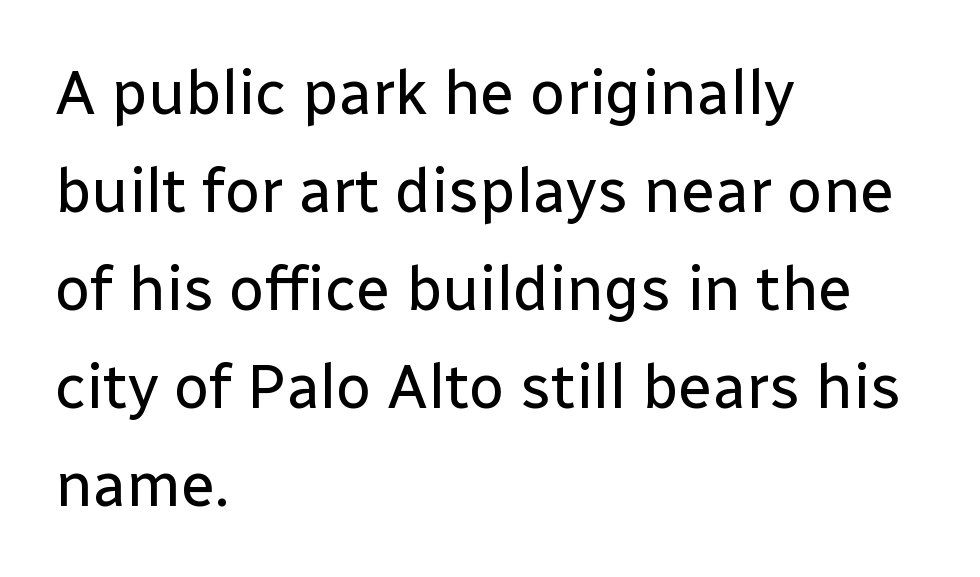
The image shows 62 px regular-weight sans-serif type, upright; set left-aligned, normal line spacing (1.58x), normal letter spacing, not underlined; low stroke contrast and a medium x-height.
